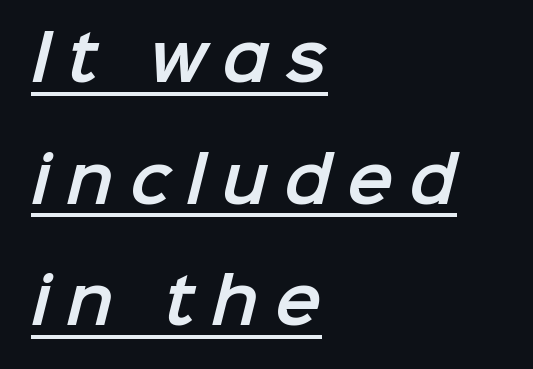
{"serif": "no", "width": "normal", "stroke_contrast": "low", "x_height": "medium", "monospaced": "no", "underline": "yes", "align": "left", "line_spacing": "loose", "line_spacing_ratio": 1.96, "letter_spacing": "wide", "letter_spacing_em": 0.25, "glyph_px": 62}
